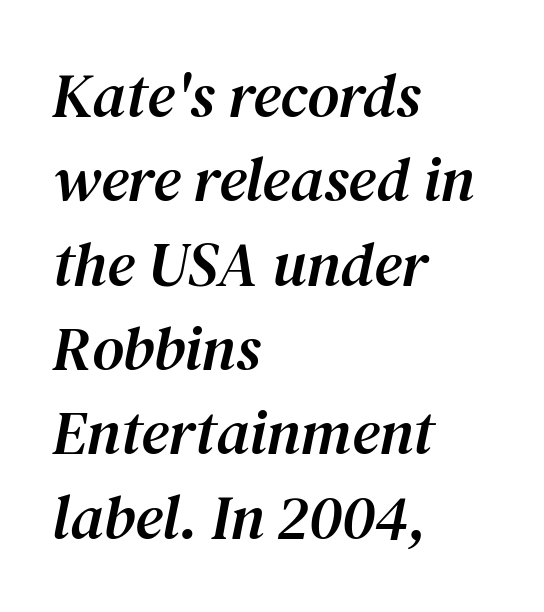
Q: Is the text italic (slanted)? A: Yes, it leans right by about 12 degrees.
Q: Is the typeface a serif or a sans-serif typeface? A: Serif.
Q: Is the text underlined? A: No.
Q: How is the paragraph aligned? A: Left-aligned.
Q: Is the spacing between letters normal or unusually wide? A: Normal.
Q: Is the spacing between lines tight, normal or loose? A: Normal.
Q: Width (condensed, normal, or wide)? A: Normal.
Q: Stroke contrast? A: Medium.
Q: x-height? A: Medium.
Q: Monospaced? A: No.
